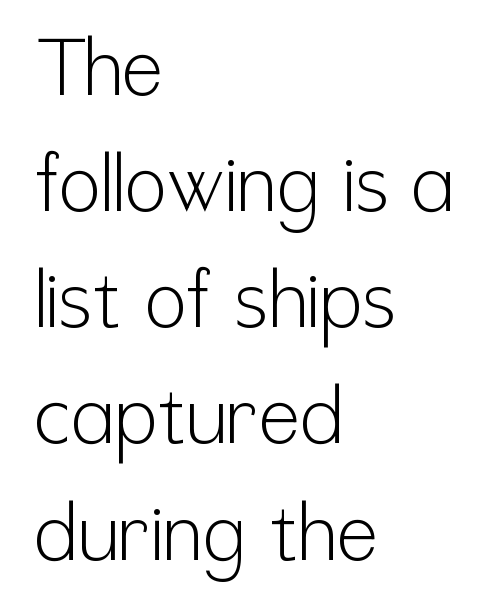
{"serif": "no", "italic": "no", "bold": "no", "weight": "light", "width": "condensed", "stroke_contrast": "low", "x_height": "medium", "monospaced": "no", "underline": "no", "align": "left", "line_spacing": "normal", "line_spacing_ratio": 1.47, "letter_spacing": "normal", "letter_spacing_em": 0.0, "glyph_px": 79}
